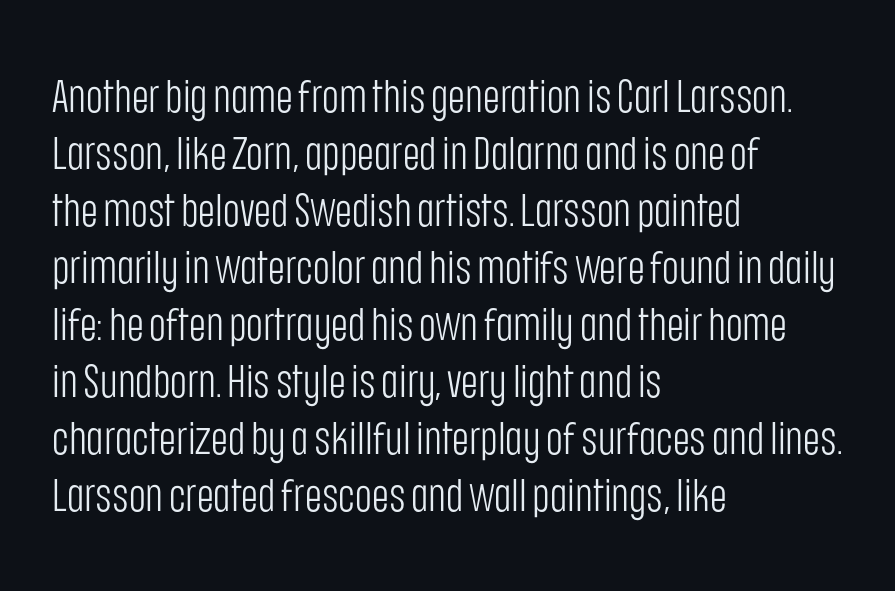
Italic? Not at all — the glyphs are vertical. Decoration check: the copy has no underline. Caption: standard tracking, unaltered. Check where the strokes stop: nothing finishes them off — pure sans.
